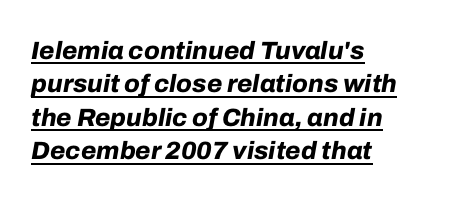
Leading matches the norm, producing a regular column. The rendering uses a bold face; every stroke is thick and dark. What stands out about the letter spacing? Nothing — it is the standard amount. An italicized treatment has been applied to the whole sample. The setting favours the left margin, as ordinary paragraphs usually do.
